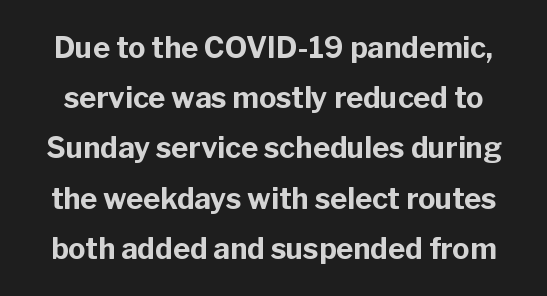
Q: Is the text bold? A: Yes.
Q: Is the text italic (slanted)? A: No, it is upright.
Q: Is the typeface a serif or a sans-serif typeface? A: Sans-serif.
Q: Is the text underlined? A: No.
Q: Is the spacing between letters normal or unusually wide? A: Normal.
Q: Width (condensed, normal, or wide)? A: Normal.
Q: Stroke contrast? A: Low.
Q: x-height? A: Medium.
Q: Monospaced? A: No.
